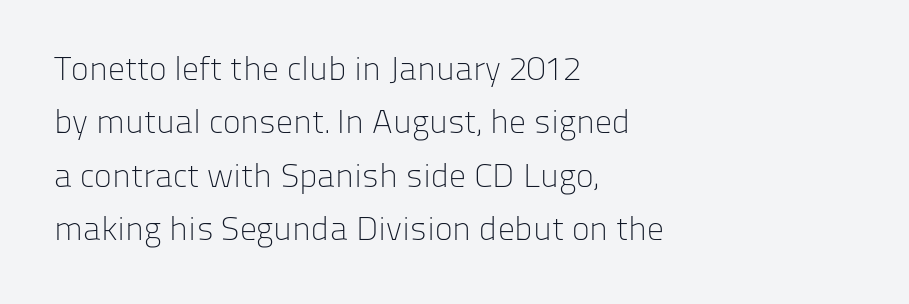
A typesetter would call this proportional, since set widths differ per character. Caption: standard tracking, unaltered. Reading down the column, the eye jumps a familiar distance to each next line. Notice how the stems are strictly vertical — no italics here.
